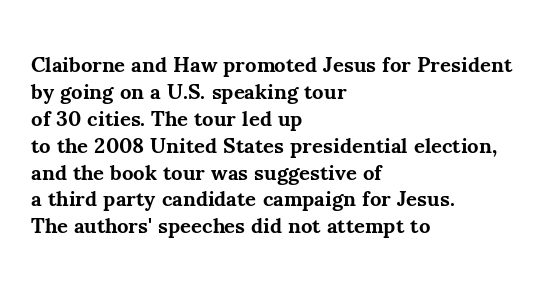
Q: Is the text bold? A: Yes.
Q: Is the text italic (slanted)? A: No, it is upright.
Q: Is the text underlined? A: No.
Q: How is the paragraph aligned? A: Left-aligned.
Q: Is the spacing between letters normal or unusually wide? A: Normal.
Q: Is the spacing between lines tight, normal or loose? A: Normal.
